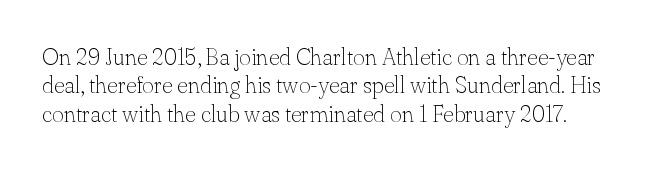
The image shows 23 px text type, upright; set line spacing 1.23x, normal letter spacing, not underlined.
